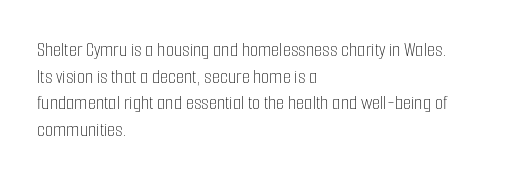
The image shows 21 px text type, upright; set left-aligned, normal line spacing (1.27x), normal letter spacing, not underlined.
